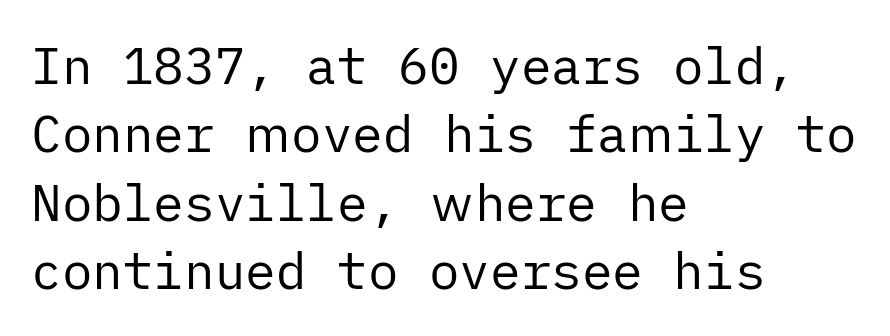
Posture: vertical. Weight: in the light-to-regular range. Inter-character spacing is left at the font's built-in metrics. Typographically, this falls in the sans-serif category. Vertical spacing — default.
